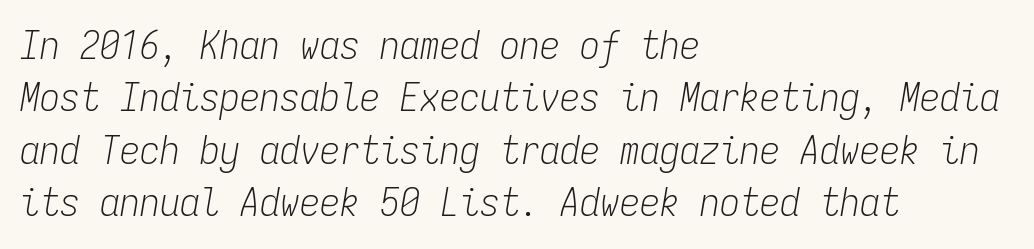
The image shows 40 px light, condensed type, italic (leaning right), monospaced; set left-aligned, normal line spacing (1.31x), normal letter spacing, not underlined; low stroke contrast and a medium x-height.
